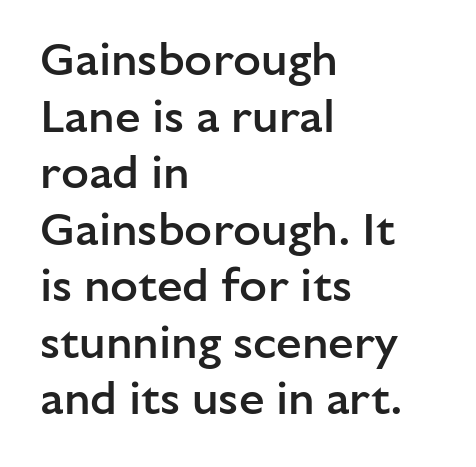
Plain, unruled lines of type. Caption: multi-line text, flush left, ragged right. Inter-character spacing is left at the font's built-in metrics. Classification — sans serif.
